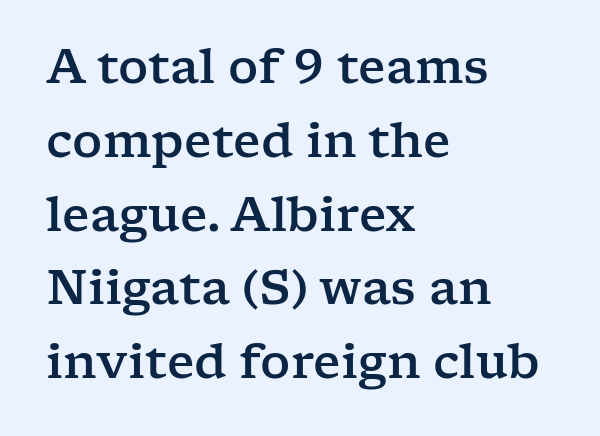
Q: Is the text italic (slanted)? A: No, it is upright.
Q: Is the typeface a serif or a sans-serif typeface? A: Serif.
Q: Is the text underlined? A: No.
Q: How is the paragraph aligned? A: Left-aligned.
Q: Is the spacing between letters normal or unusually wide? A: Normal.
Q: Is the spacing between lines tight, normal or loose? A: Normal.
Q: Width (condensed, normal, or wide)? A: Wide.
Q: Stroke contrast? A: Low.
Q: x-height? A: Medium.
Q: Monospaced? A: No.
